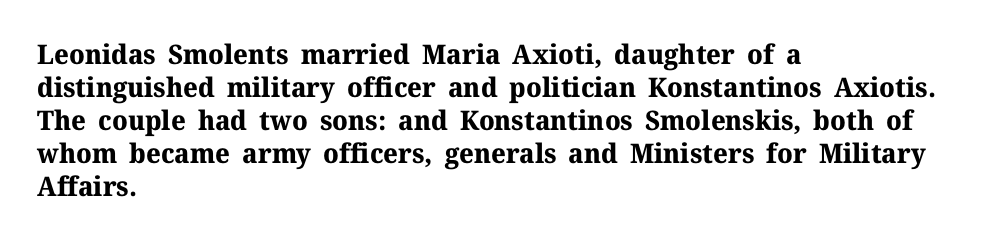
Q: Is the text bold? A: Yes.
Q: Is the text italic (slanted)? A: No, it is upright.
Q: Is the text underlined? A: No.
Q: How is the paragraph aligned? A: Left-aligned.
Q: Is the spacing between letters normal or unusually wide? A: Normal.
